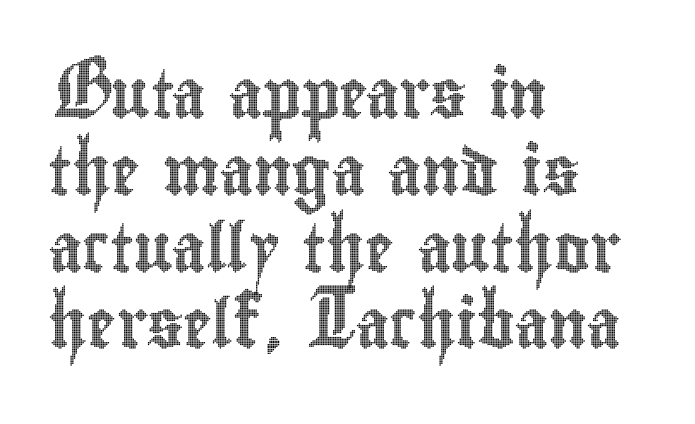
Q: Is the text italic (slanted)? A: No, it is upright.
Q: Is the text underlined? A: No.
Q: How is the paragraph aligned? A: Left-aligned.
Q: Is the spacing between letters normal or unusually wide? A: Normal.
Q: Is the spacing between lines tight, normal or loose? A: Normal.
Q: Width (condensed, normal, or wide)? A: Condensed.
Q: x-height? A: Small.
Q: Monospaced? A: No.
